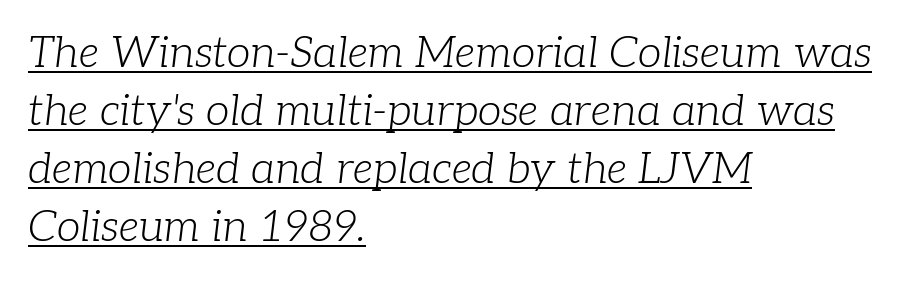
The image shows 43 px light serif type, italic (leaning right); set left-aligned, normal line spacing (1.35x), normal letter spacing, underlined; low stroke contrast and a medium x-height.
